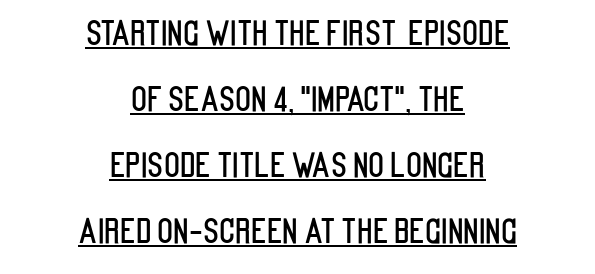
The image shows 33 px condensed sans-serif type, upright; set centered, loose line spacing (2.0x), normal letter spacing, underlined; low stroke contrast and a large x-height.
